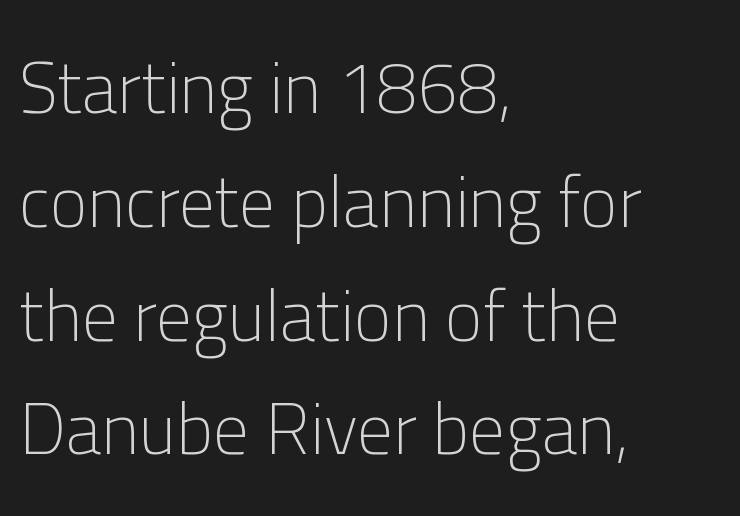
The image shows 72 px light sans-serif type, upright; set left-aligned, normal line spacing (1.58x), normal letter spacing, not underlined; low stroke contrast and a medium x-height.
